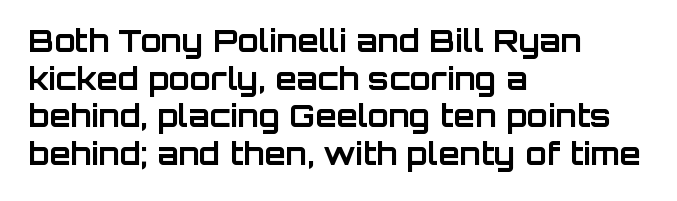
Q: Is the text bold? A: Yes.
Q: Is the text italic (slanted)? A: No, it is upright.
Q: Is the typeface a serif or a sans-serif typeface? A: Sans-serif.
Q: Is the text underlined? A: No.
Q: How is the paragraph aligned? A: Left-aligned.
Q: Is the spacing between letters normal or unusually wide? A: Normal.
Q: Width (condensed, normal, or wide)? A: Normal.
Q: Stroke contrast? A: Low.
Q: x-height? A: Large.
Q: Monospaced? A: No.
